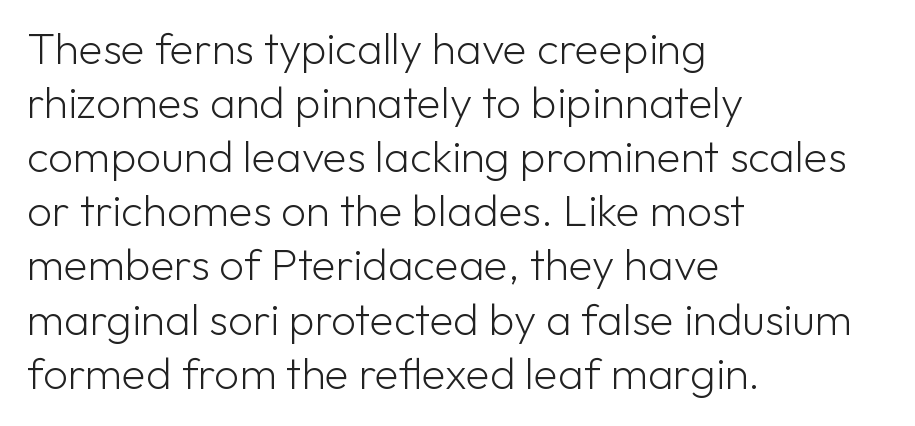
The image shows 44 px light sans-serif type, upright; set left-aligned, line spacing 1.23x, normal letter spacing, not underlined; low stroke contrast and a medium x-height.
